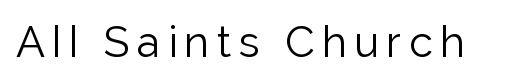
The image shows 43 px light sans-serif type, upright; set not underlined; low stroke contrast and a medium x-height.
